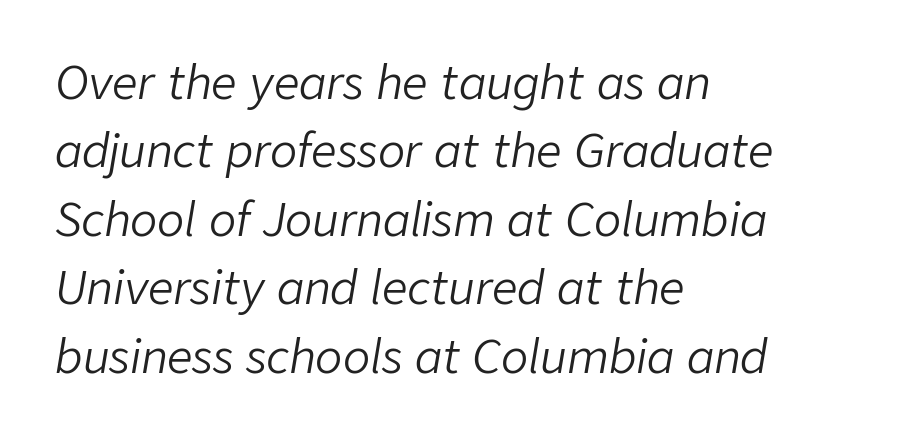
Q: Is the text bold? A: No.
Q: Is the text italic (slanted)? A: Yes, it leans right by about 9 degrees.
Q: Is the text underlined? A: No.
Q: How is the paragraph aligned? A: Left-aligned.
Q: Is the spacing between letters normal or unusually wide? A: Normal.
Q: Is the spacing between lines tight, normal or loose? A: Normal.
Q: Width (condensed, normal, or wide)? A: Normal.
Q: Stroke contrast? A: Low.
Q: x-height? A: Medium.
Q: Monospaced? A: No.
